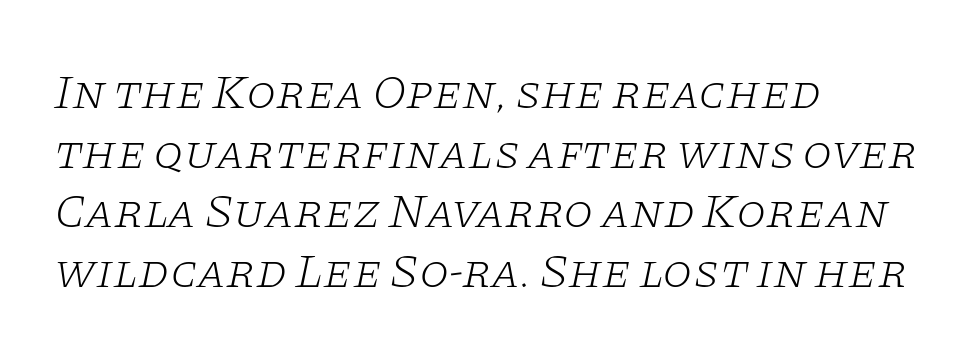
Q: Is the text bold? A: No.
Q: Is the text italic (slanted)? A: Yes, it leans right by about 11 degrees.
Q: Is the typeface a serif or a sans-serif typeface? A: Serif.
Q: Is the text underlined? A: No.
Q: How is the paragraph aligned? A: Left-aligned.
Q: Is the spacing between letters normal or unusually wide? A: Normal.
Q: Width (condensed, normal, or wide)? A: Wide.
Q: Stroke contrast? A: Low.
Q: x-height? A: Large.
Q: Monospaced? A: No.
